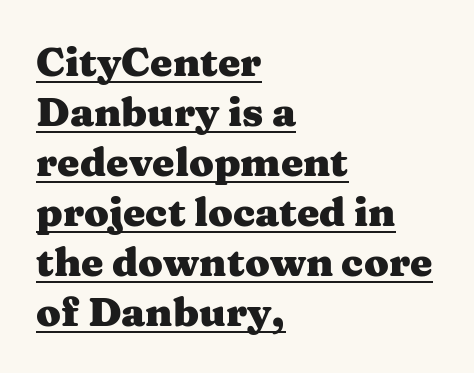
The letters stand straight up with perfectly vertical stems. Look at the tracking — it's just the regular setting, nothing added. Rows of type keep a routine distance in the vertical direction. Line beginnings align vertically; line endings do not. The passage shown is underscored from start to finish.
